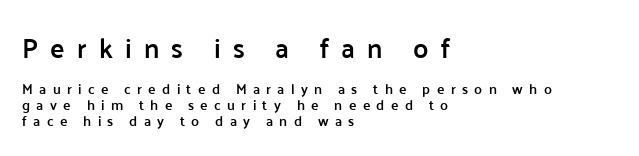
The image shows 27 px text type, upright; set left-aligned, line spacing 1.16x, unusually wide letter spacing (+0.45 em), not underlined; the first (top) block is 1.93x larger.
